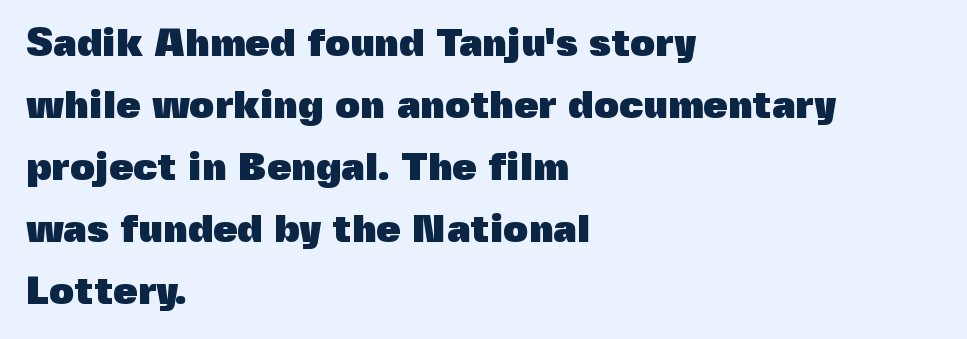
Does the type have serifs? No, each stem ends abruptly. When letters stand straight like this, we call the style roman or upright. Is the block centered? No — it sits flush against the left margin. Think of a printed novel: that variable character pitch is what you see here. The foot of each line stays bare and open.
